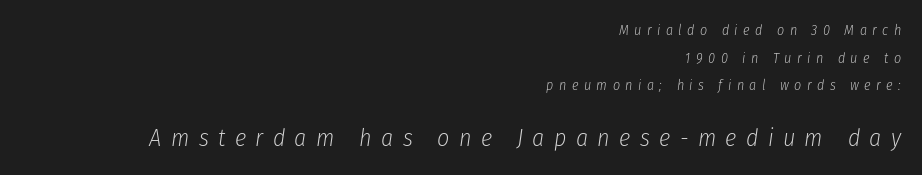
{"italic": "yes", "lean": "right", "slant_degrees": 8, "bold": "no", "underline": "no", "align": "right", "line_spacing": "loose", "line_spacing_ratio": 1.98, "letter_spacing": "wide", "letter_spacing_em": 0.39, "larger_block": "second", "size_ratio": 1.71, "glyph_px": 24}
